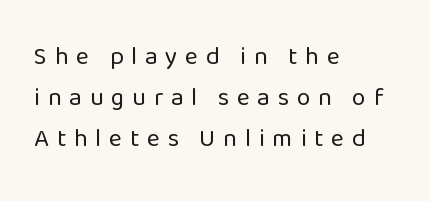
{"italic": "no", "bold": "no", "underline": "no", "align": "left", "line_spacing": "normal", "line_spacing_ratio": 1.64, "letter_spacing": "wide", "letter_spacing_em": 0.31, "glyph_px": 25}
